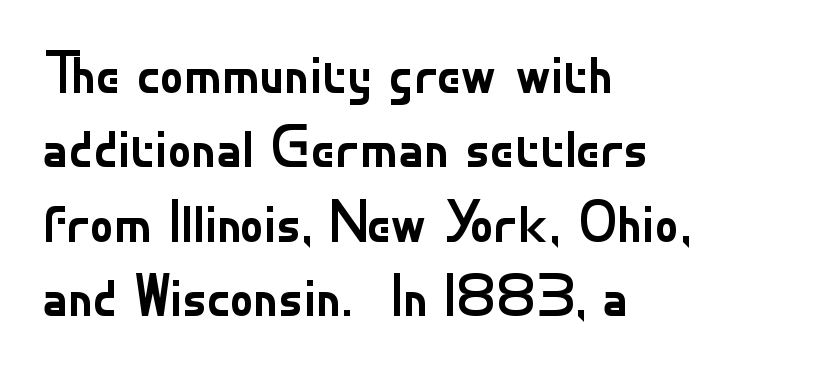
{"serif": "no", "italic": "no", "bold": "no", "weight": "regular", "width": "normal", "stroke_contrast": "low", "x_height": "small", "monospaced": "no", "underline": "no", "align": "left", "line_spacing_ratio": 1.24, "letter_spacing": "normal", "letter_spacing_em": 0.0, "glyph_px": 60}
